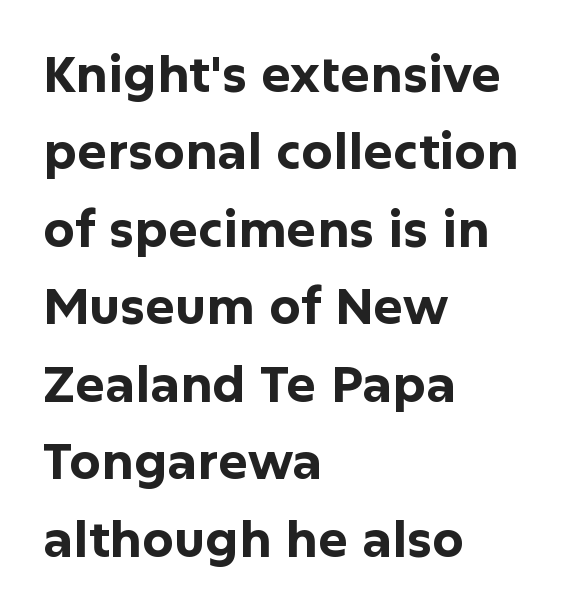
The image shows 50 px bold sans-serif type, upright; set left-aligned, normal line spacing (1.55x), normal letter spacing, not underlined; low stroke contrast and a medium x-height.
